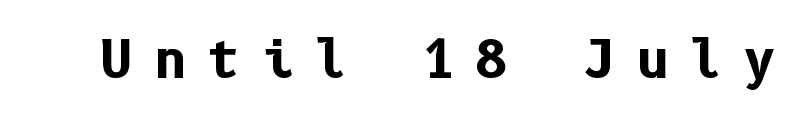
Observe the wide spacing: letters keep a clear distance from each other. Each letter's strokes conclude bluntly, with no projecting serifs. Quick note: underline off. Plenty of ink on the page — the face is bold. The font's upright variant was chosen for this text.
